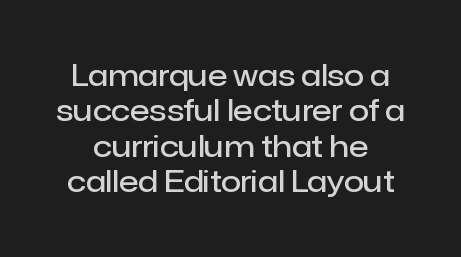
Q: Is the text bold? A: Semi-bold.
Q: Is the text italic (slanted)? A: No, it is upright.
Q: Is the typeface a serif or a sans-serif typeface? A: Sans-serif.
Q: Is the text underlined? A: No.
Q: Is the spacing between letters normal or unusually wide? A: Normal.
Q: Width (condensed, normal, or wide)? A: Normal.
Q: Stroke contrast? A: Low.
Q: x-height? A: Medium.
Q: Monospaced? A: No.
